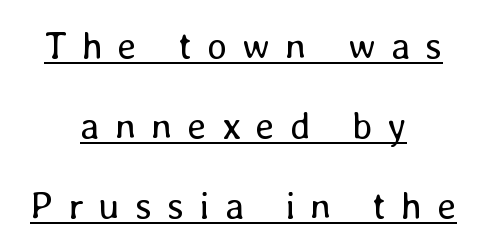
The image shows 38 px regular-weight type, upright; set centered, loose line spacing (2.1x), unusually wide letter spacing (+0.4 em), underlined; low stroke contrast and a medium x-height.
